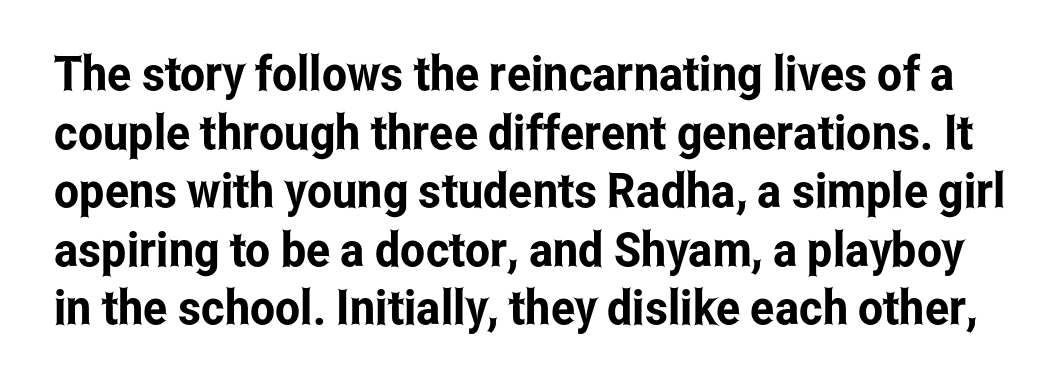
The image shows 48 px condensed sans-serif type, upright; set line spacing 1.22x, normal letter spacing, not underlined; low stroke contrast and a medium x-height.
